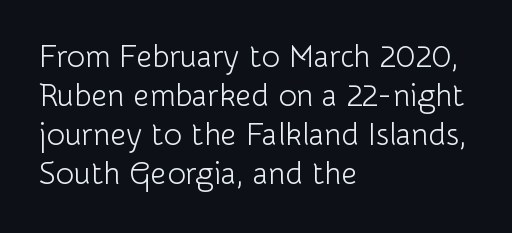
Tracking value appears to be zero — textbook default spacing. The lines are quadded left. The letters carry no serifs — their stems end cleanly without finishing strokes. No italicization has been applied; the sample stays upright. The area under the type is left untouched. Is there much room between lines? A standard amount, neither cramped nor airy.
